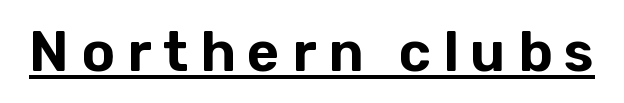
Q: Is the text italic (slanted)? A: No, it is upright.
Q: Is the typeface a serif or a sans-serif typeface? A: Sans-serif.
Q: Is the text underlined? A: Yes.
Q: Is the spacing between letters normal or unusually wide? A: Unusually wide.
Q: Width (condensed, normal, or wide)? A: Normal.
Q: Stroke contrast? A: Low.
Q: x-height? A: Medium.
Q: Monospaced? A: No.
